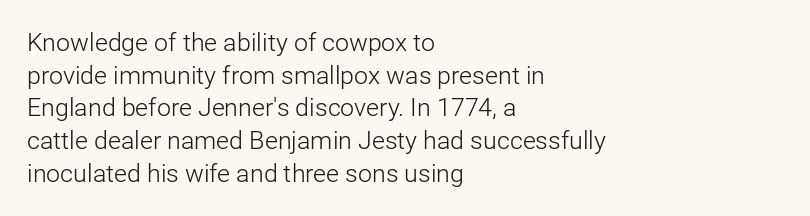
{"italic": "no", "bold": "no", "underline": "no", "align": "left", "line_spacing": "normal", "line_spacing_ratio": 1.31, "letter_spacing": "normal", "letter_spacing_em": 0.0, "glyph_px": 25}
